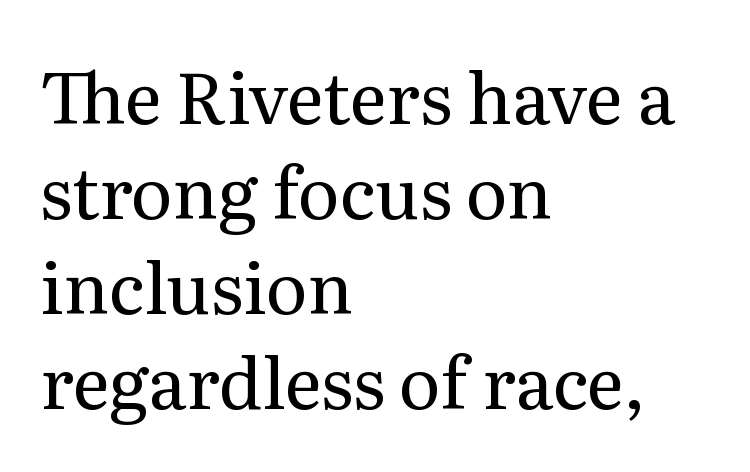
How would I describe the line gaps? Plain and ordinary. Italic? Not at all — the glyphs are vertical. The passage is arranged the way most books set body copy — flush left. Descenders are the only things crossing below the line. A serif font was chosen for this passage.
